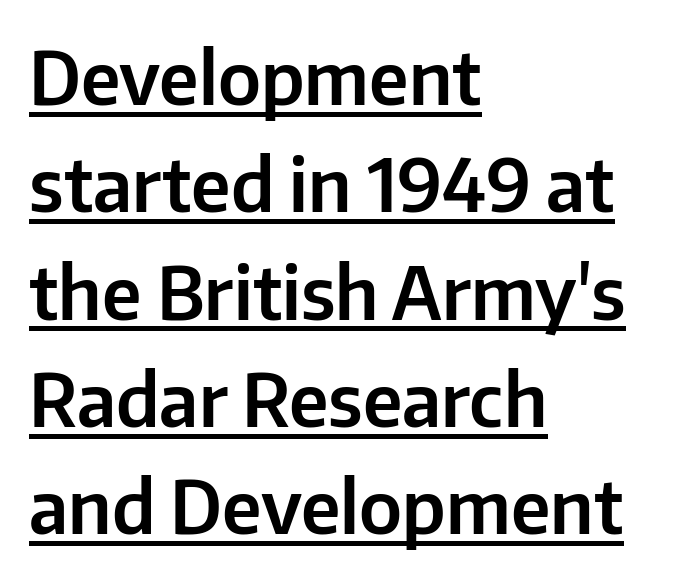
The image shows 73 px sans-serif type, upright; set left-aligned, normal line spacing (1.47x), normal letter spacing, underlined; low stroke contrast and a medium x-height.
